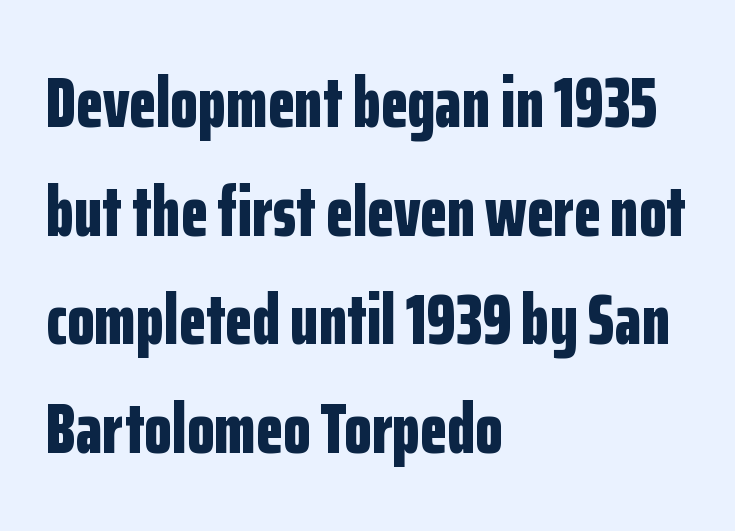
{"serif": "no", "italic": "no", "bold": "yes", "weight": "bold", "width": "condensed", "stroke_contrast": "low", "x_height": "medium", "monospaced": "no", "underline": "no", "align": "left", "line_spacing": "normal", "line_spacing_ratio": 1.53, "letter_spacing": "normal", "letter_spacing_em": 0.0, "glyph_px": 71}
